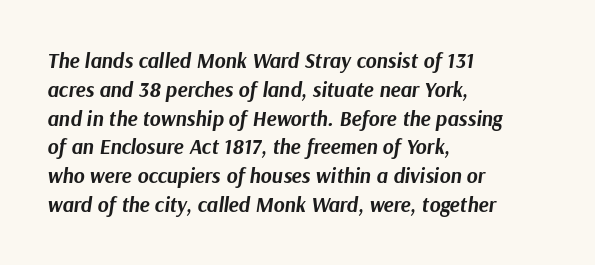
{"italic": "yes", "lean": "right", "slant_degrees": 9, "bold": "yes", "underline": "no", "align": "left", "line_spacing": "normal", "line_spacing_ratio": 1.37, "letter_spacing": "normal", "letter_spacing_em": 0.0, "glyph_px": 21}
